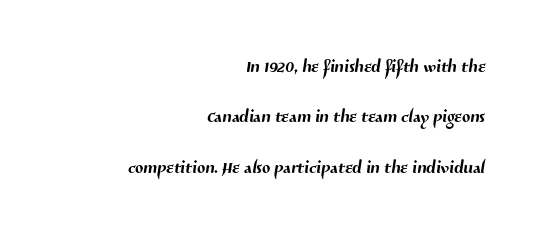
The horizontal fit of the characters is conventional and even. Teacher's note: observe the even right margin — that is flush-right alignment. The line-height multiplier appears high, well above default. Quick note: underline off.
